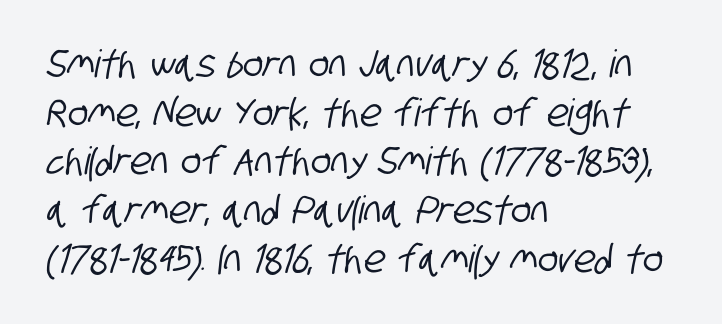
{"serif": "no", "width": "condensed", "stroke_contrast": "low", "x_height": "large", "monospaced": "no", "underline": "no", "align": "left", "line_spacing": "normal", "line_spacing_ratio": 1.28, "letter_spacing": "normal", "letter_spacing_em": 0.0, "glyph_px": 38}
